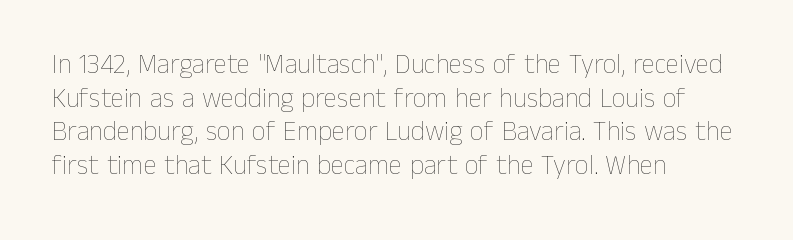
Q: Is the text bold? A: No.
Q: Is the text italic (slanted)? A: No, it is upright.
Q: Is the text underlined? A: No.
Q: How is the paragraph aligned? A: Left-aligned.
Q: Is the spacing between letters normal or unusually wide? A: Normal.
Q: Is the spacing between lines tight, normal or loose? A: Normal.
